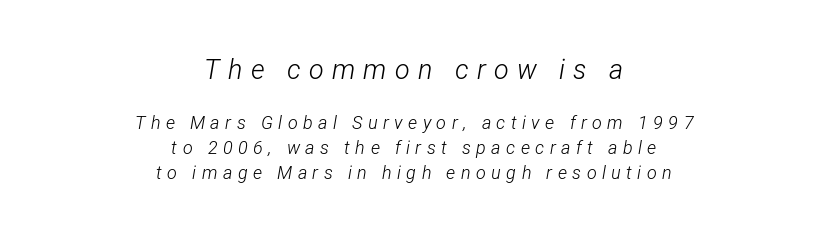
Q: Is the text bold? A: No.
Q: Is the text italic (slanted)? A: Yes, it leans right by about 12 degrees.
Q: Is the text underlined? A: No.
Q: How is the paragraph aligned? A: Centered.
Q: Is the spacing between letters normal or unusually wide? A: Unusually wide.
Q: Is the spacing between lines tight, normal or loose? A: Normal.
Q: Which block of text is set in a larger size, the first (top) or the second (bottom)? A: The first (top) one.
